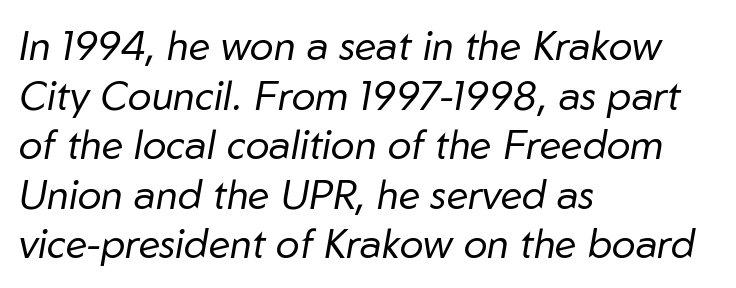
Q: Is the text bold? A: No.
Q: Is the text italic (slanted)? A: Yes, it leans right by about 10 degrees.
Q: Is the text underlined? A: No.
Q: How is the paragraph aligned? A: Left-aligned.
Q: Is the spacing between letters normal or unusually wide? A: Normal.
Q: Width (condensed, normal, or wide)? A: Normal.
Q: Stroke contrast? A: Low.
Q: x-height? A: Medium.
Q: Monospaced? A: No.
